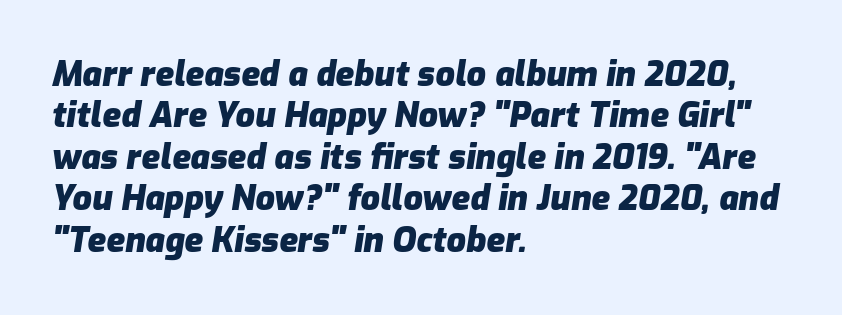
Q: Is the text bold? A: Yes.
Q: Is the text italic (slanted)? A: Yes, it leans right by about 9 degrees.
Q: Is the text underlined? A: No.
Q: How is the paragraph aligned? A: Left-aligned.
Q: Is the spacing between letters normal or unusually wide? A: Normal.
Q: Width (condensed, normal, or wide)? A: Normal.
Q: Stroke contrast? A: Low.
Q: x-height? A: Medium.
Q: Monospaced? A: No.
